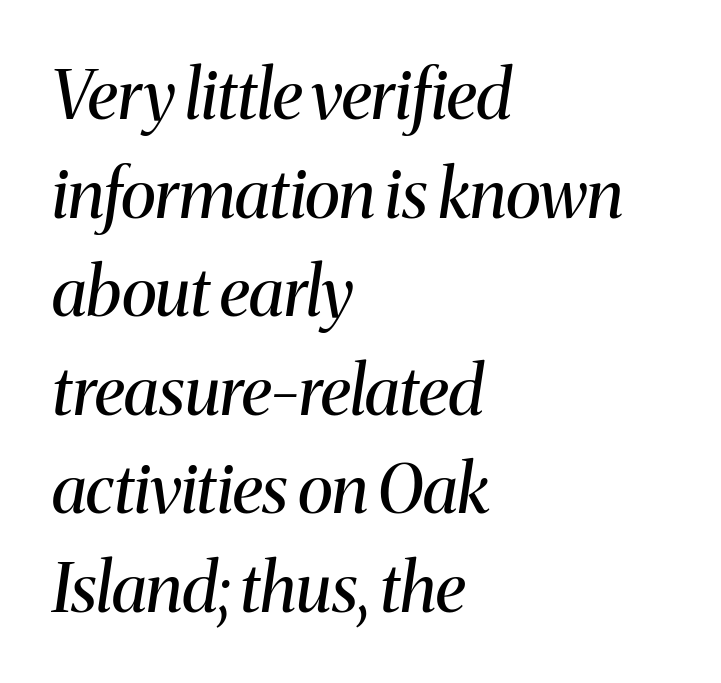
The image shows 68 px regular-weight serif type, italic (leaning right); set left-aligned, normal line spacing (1.45x), normal letter spacing, not underlined; medium stroke contrast and a medium x-height.
